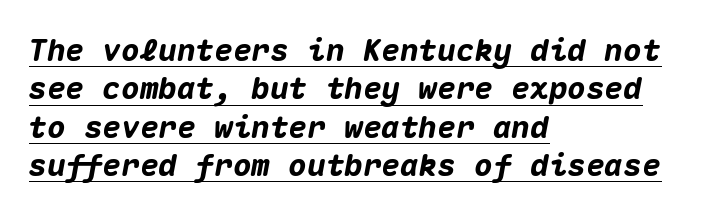
{"italic": "yes", "lean": "right", "slant_degrees": 10, "bold": "yes", "weight": "heavy", "width": "normal", "stroke_contrast": "medium", "x_height": "medium", "monospaced": "yes", "underline": "yes", "align": "left", "line_spacing_ratio": 1.24, "letter_spacing": "normal", "letter_spacing_em": 0.0, "glyph_px": 31}
